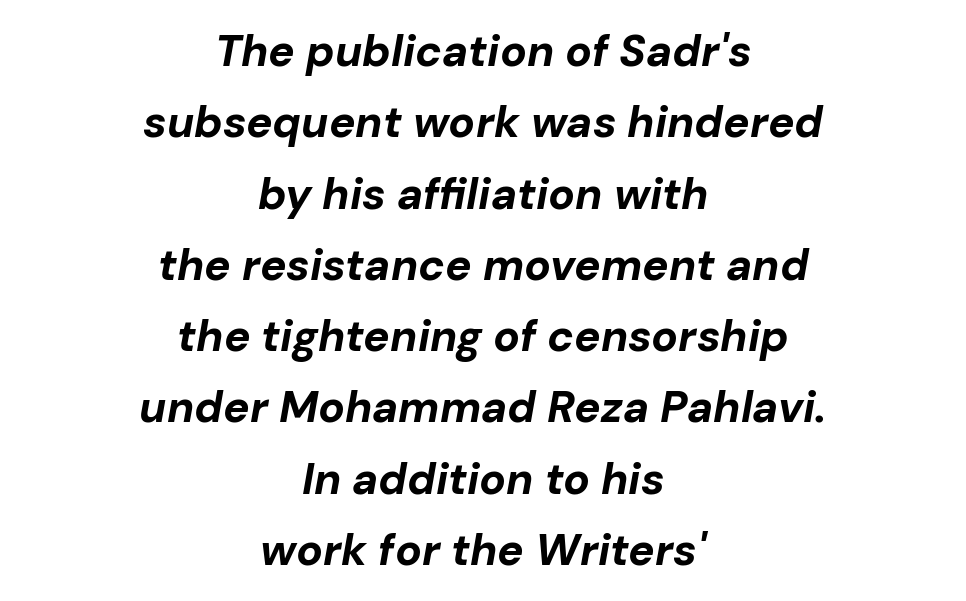
The image shows 44 px bold type, italic (leaning right); set centered, normal line spacing (1.62x), normal letter spacing, not underlined; low stroke contrast and a medium x-height.
